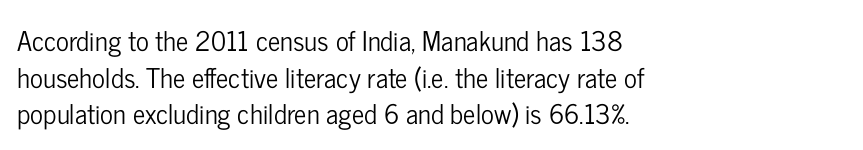
Q: Is the text italic (slanted)? A: No, it is upright.
Q: Is the text underlined? A: No.
Q: How is the paragraph aligned? A: Left-aligned.
Q: Is the spacing between letters normal or unusually wide? A: Normal.
Q: Is the spacing between lines tight, normal or loose? A: Normal.
